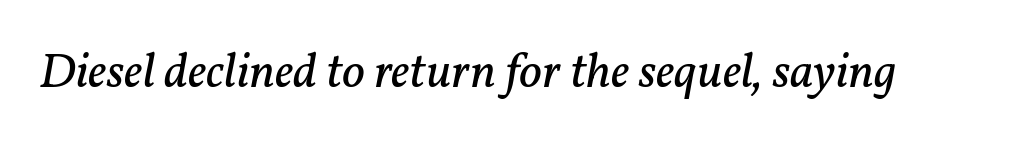
The image shows 50 px regular-weight serif type, italic (leaning right); set normal letter spacing, not underlined; low stroke contrast and a medium x-height.
